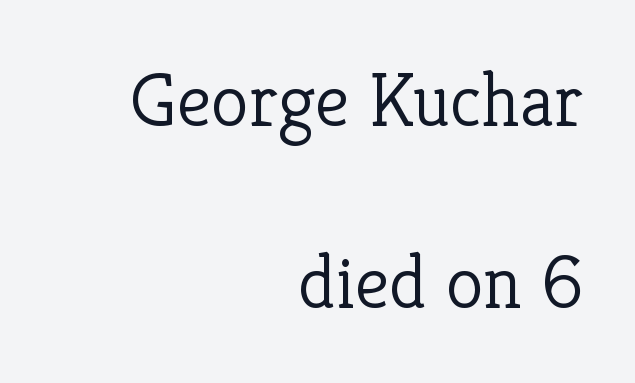
Q: Is the text bold? A: No.
Q: Is the text italic (slanted)? A: No, it is upright.
Q: Is the typeface a serif or a sans-serif typeface? A: Serif.
Q: Is the text underlined? A: No.
Q: How is the paragraph aligned? A: Right-aligned.
Q: Is the spacing between letters normal or unusually wide? A: Normal.
Q: Is the spacing between lines tight, normal or loose? A: Loose.
Q: Width (condensed, normal, or wide)? A: Normal.
Q: Stroke contrast? A: Low.
Q: x-height? A: Medium.
Q: Monospaced? A: No.
